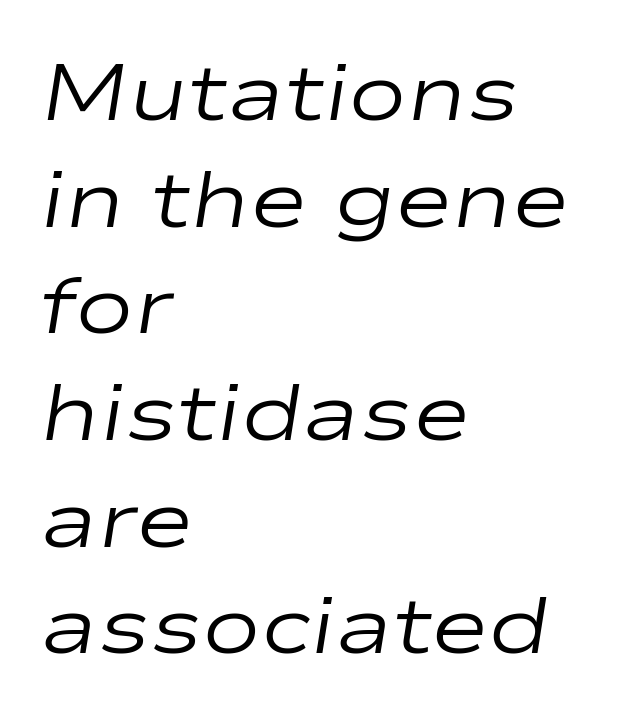
Q: Is the text bold? A: No.
Q: Is the text italic (slanted)? A: Yes, it leans right by about 9 degrees.
Q: Is the text underlined? A: No.
Q: How is the paragraph aligned? A: Left-aligned.
Q: Is the spacing between letters normal or unusually wide? A: Normal.
Q: Is the spacing between lines tight, normal or loose? A: Normal.
Q: Width (condensed, normal, or wide)? A: Wide.
Q: Stroke contrast? A: Low.
Q: x-height? A: Medium.
Q: Monospaced? A: No.
